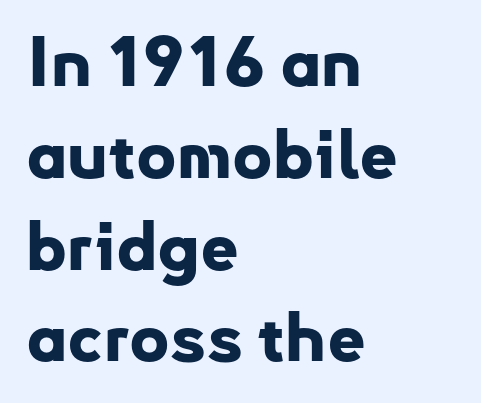
The image shows 68 px bold sans-serif type, upright; set left-aligned, normal line spacing (1.35x), normal letter spacing, not underlined; low stroke contrast and a small x-height.
